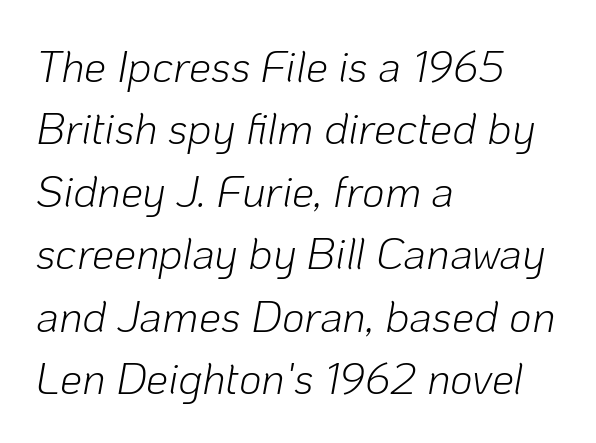
The image shows 44 px light type, italic (leaning right); set left-aligned, normal line spacing (1.42x), normal letter spacing, not underlined; low stroke contrast and a medium x-height.
